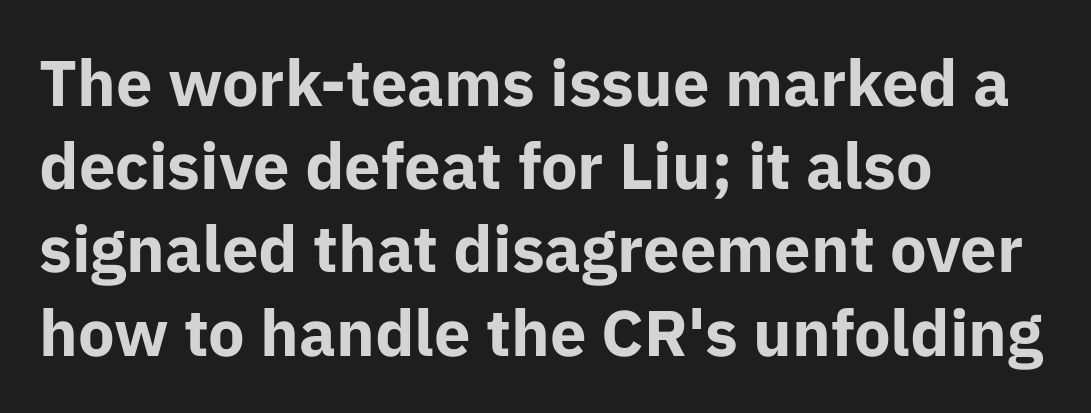
{"serif": "no", "italic": "no", "bold": "yes", "weight": "bold", "width": "normal", "stroke_contrast": "low", "x_height": "medium", "monospaced": "no", "underline": "no", "align": "left", "line_spacing": "normal", "line_spacing_ratio": 1.28, "letter_spacing": "normal", "letter_spacing_em": 0.0, "glyph_px": 65}
